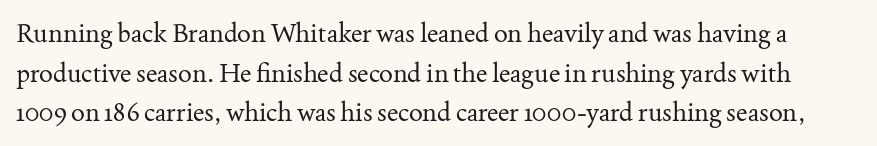
The image shows 26 px text type, upright; set normal line spacing (1.52x), normal letter spacing, not underlined.
